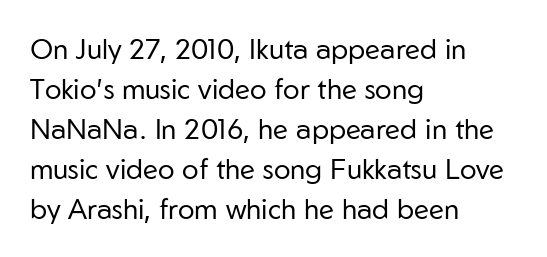
Q: Is the text bold? A: No.
Q: Is the text italic (slanted)? A: No, it is upright.
Q: Is the typeface a serif or a sans-serif typeface? A: Sans-serif.
Q: Is the text underlined? A: No.
Q: How is the paragraph aligned? A: Left-aligned.
Q: Is the spacing between letters normal or unusually wide? A: Normal.
Q: Is the spacing between lines tight, normal or loose? A: Normal.
Q: Width (condensed, normal, or wide)? A: Normal.
Q: Stroke contrast? A: Low.
Q: x-height? A: Medium.
Q: Monospaced? A: No.
